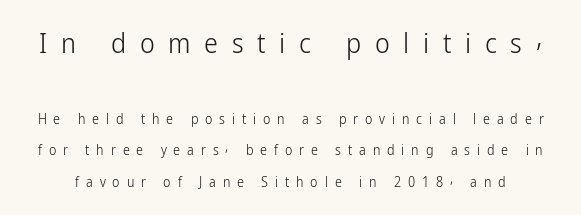
The image shows 28 px light, condensed sans-serif type, upright; set loose line spacing (2.26x), unusually wide letter spacing (+0.49 em), not underlined; the first (top) block is 2.0x larger; low stroke contrast and a medium x-height.
